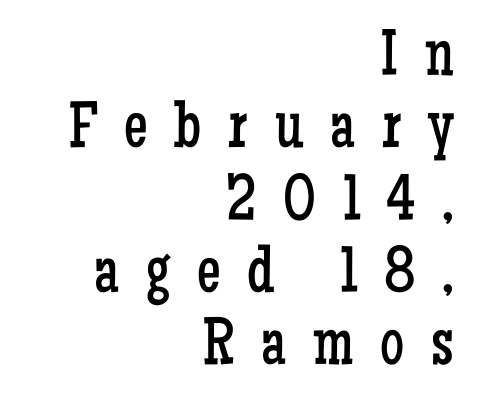
{"serif": "yes", "italic": "no", "bold": "no", "weight": "regular", "width": "condensed", "stroke_contrast": "low", "x_height": "medium", "monospaced": "no", "underline": "no", "align": "right", "line_spacing": "tight", "line_spacing_ratio": 1.08, "letter_spacing": "wide", "letter_spacing_em": 0.4, "glyph_px": 67}
